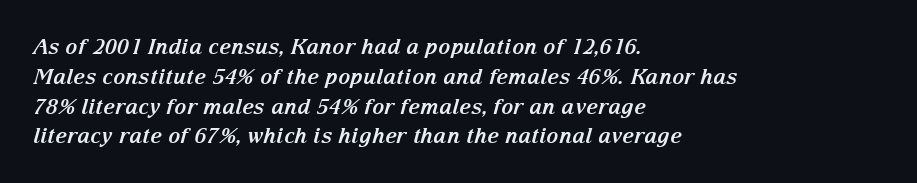
{"italic": "yes", "lean": "right", "slant_degrees": 15, "bold": "yes", "underline": "no", "align": "left", "line_spacing": "normal", "line_spacing_ratio": 1.42, "letter_spacing": "normal", "letter_spacing_em": 0.0, "glyph_px": 21}
